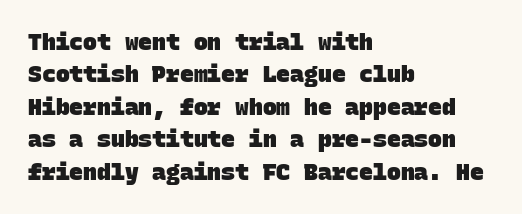
{"bold": "yes", "underline": "no", "align": "left", "line_spacing": "normal", "line_spacing_ratio": 1.41, "letter_spacing": "normal", "letter_spacing_em": 0.0, "glyph_px": 23}
